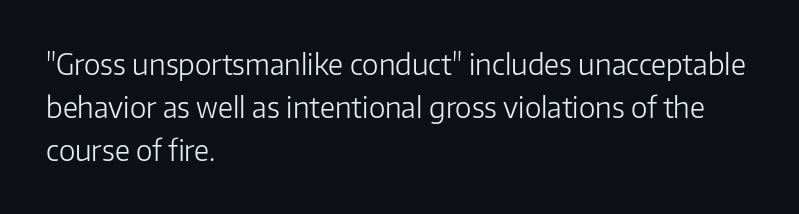
The image shows 28 px light sans-serif type, upright; set left-aligned, normal line spacing (1.53x), normal letter spacing, not underlined; low stroke contrast and a medium x-height.
